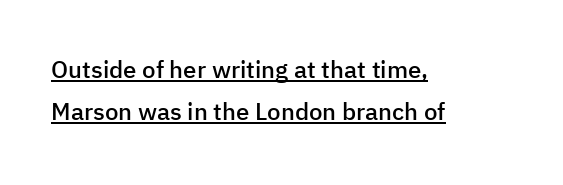
Q: Is the text bold? A: Semi-bold.
Q: Is the text italic (slanted)? A: No, it is upright.
Q: Is the text underlined? A: Yes.
Q: How is the paragraph aligned? A: Left-aligned.
Q: Is the spacing between letters normal or unusually wide? A: Normal.
